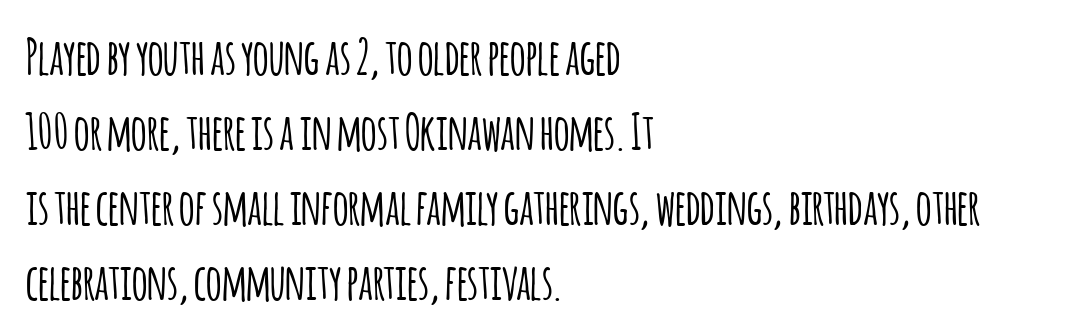
{"serif": "no", "italic": "no", "width": "condensed", "stroke_contrast": "low", "x_height": "large", "monospaced": "no", "underline": "no", "align": "left", "line_spacing": "normal", "line_spacing_ratio": 1.53, "letter_spacing": "normal", "letter_spacing_em": 0.0, "glyph_px": 49}
